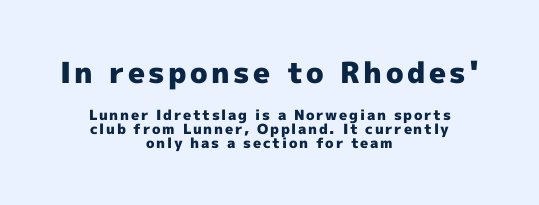
{"serif": "no", "italic": "no", "bold": "yes", "weight": "heavy", "width": "normal", "x_height": "medium", "monospaced": "no", "underline": "no", "align": "center", "line_spacing": "tight", "line_spacing_ratio": 1.02, "larger_block": "first", "size_ratio": 2.07, "glyph_px": 29}
